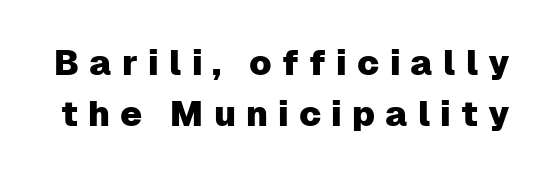
Q: Is the text italic (slanted)? A: No, it is upright.
Q: Is the typeface a serif or a sans-serif typeface? A: Sans-serif.
Q: Is the text underlined? A: No.
Q: Is the spacing between letters normal or unusually wide? A: Unusually wide.
Q: Is the spacing between lines tight, normal or loose? A: Normal.
Q: Width (condensed, normal, or wide)? A: Normal.
Q: Stroke contrast? A: Low.
Q: x-height? A: Medium.
Q: Monospaced? A: No.
